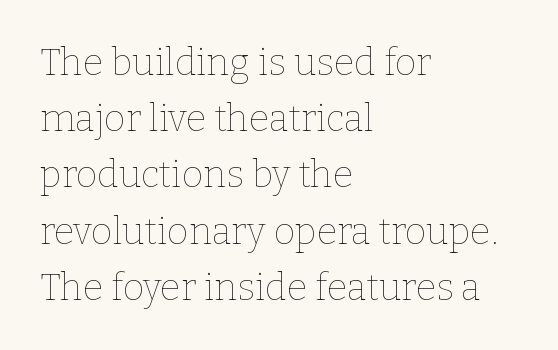
{"italic": "no", "bold": "no", "weight": "thin", "width": "normal", "stroke_contrast": "low", "x_height": "medium", "monospaced": "no", "underline": "no", "align": "left", "line_spacing": "normal", "line_spacing_ratio": 1.52, "letter_spacing": "normal", "letter_spacing_em": 0.0, "glyph_px": 37}
